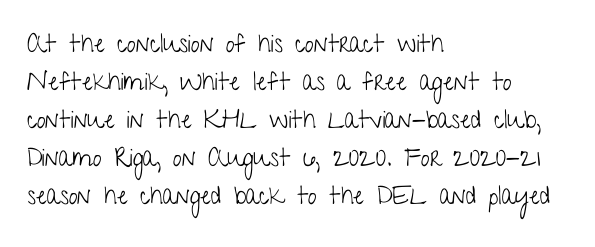
Q: Is the text bold? A: No.
Q: Is the text italic (slanted)? A: No, it is upright.
Q: Is the text underlined? A: No.
Q: How is the paragraph aligned? A: Left-aligned.
Q: Is the spacing between letters normal or unusually wide? A: Normal.
Q: Is the spacing between lines tight, normal or loose? A: Normal.
